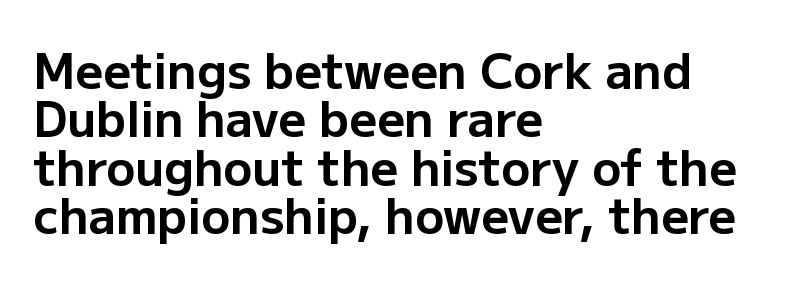
The image shows 48 px bold sans-serif type, upright; set left-aligned, tight line spacing (1.01x), normal letter spacing, not underlined; low stroke contrast and a medium x-height.
